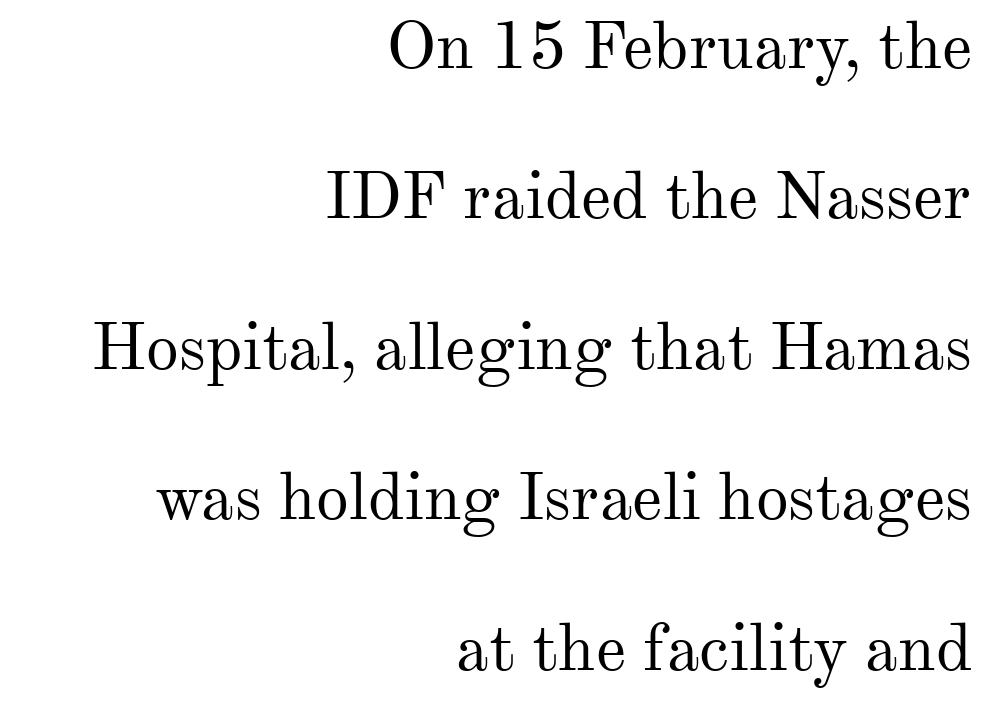
{"serif": "yes", "italic": "no", "bold": "no", "weight": "regular", "width": "normal", "stroke_contrast": "medium", "x_height": "small", "monospaced": "no", "underline": "no", "align": "right", "line_spacing": "loose", "line_spacing_ratio": 2.28, "letter_spacing": "normal", "letter_spacing_em": 0.0, "glyph_px": 66}
